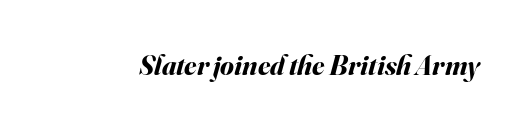
Words appear dense and cohesive because spacing is normal. Its strokes are broad and dark, the hallmark of bold type. The letters advance in unequal steps, a hallmark of proportional type. Quick note: italic. This rendering features lettering with no underline.
